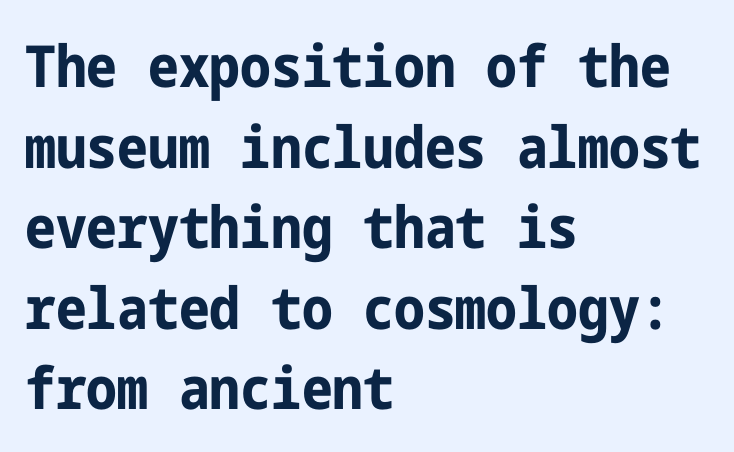
Q: Is the text bold? A: Yes.
Q: Is the text italic (slanted)? A: No, it is upright.
Q: Is the typeface a serif or a sans-serif typeface? A: Sans-serif.
Q: Is the text underlined? A: No.
Q: How is the paragraph aligned? A: Left-aligned.
Q: Is the spacing between letters normal or unusually wide? A: Normal.
Q: Is the spacing between lines tight, normal or loose? A: Normal.
Q: Width (condensed, normal, or wide)? A: Condensed.
Q: Stroke contrast? A: Low.
Q: x-height? A: Medium.
